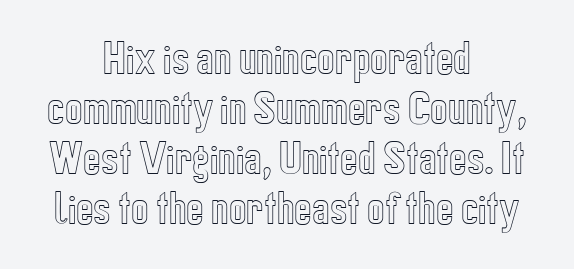
Horizontal bands of white between lines are of average thickness. Bare-footed words on every line. Centered paragraph, ragged on both sides. A typesetter would call this proportional, since set widths differ per character. When letters stand straight like this, we call the style roman or upright. The face used here is rendered with its standard letterfit.
